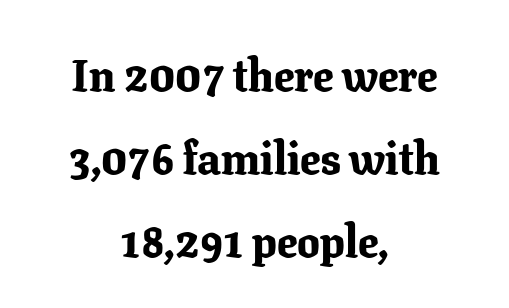
The image shows 45 px bold serif type, upright; set centered, line spacing 1.85x, normal letter spacing, not underlined; low stroke contrast and a medium x-height.
